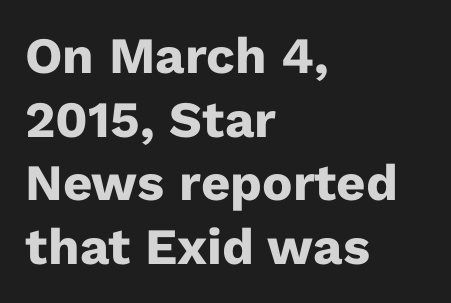
{"serif": "no", "italic": "no", "bold": "yes", "weight": "heavy", "width": "normal", "stroke_contrast": "low", "x_height": "medium", "monospaced": "no", "underline": "no", "align": "left", "line_spacing": "normal", "line_spacing_ratio": 1.25, "letter_spacing": "normal", "letter_spacing_em": 0.0, "glyph_px": 51}
